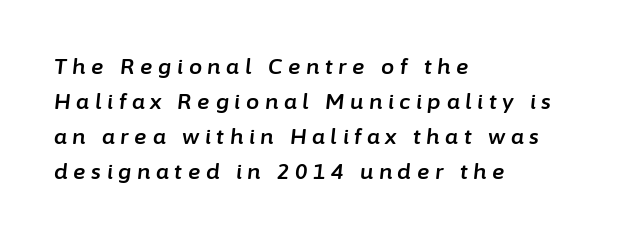
Letters rest on an invisible, unmarked baseline. What stands out about the letter spacing? Its width — letters are far apart. This sample uses an oblique cut, with every glyph tilted off the vertical. Successive baselines arrive at the customary interval.
